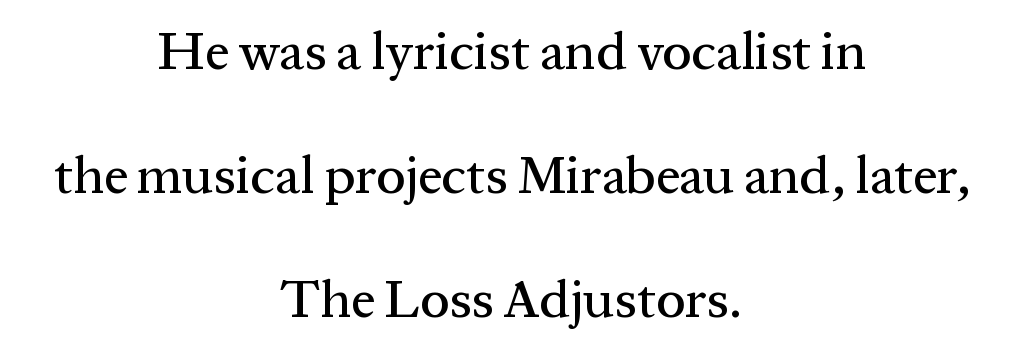
Caption: standard tracking, unaltered. The letters advance in unequal steps, a hallmark of proportional type. This sample is center-justified, so both line endings float freely. The space between consecutive lines is lavish. I'd call this a serif setting — the letters wear small feet.
